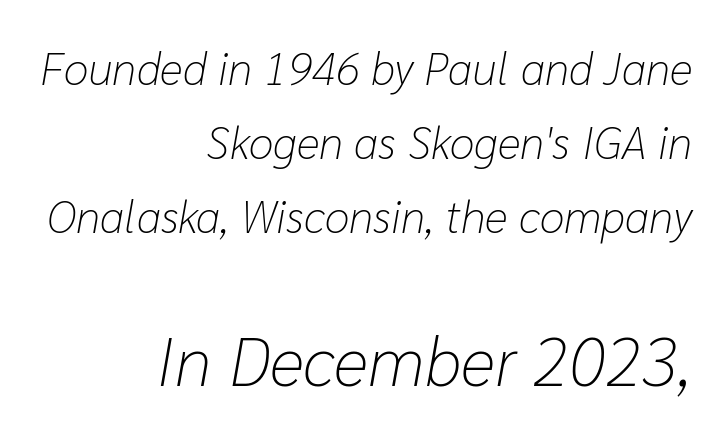
Quick note: interline space is typical. No letter is thick-stroked: the sample isn't bold. The text carries the slant typical of an italic or oblique font. Plain, unruled lines of type. Inter-character spacing is left at the font's built-in metrics.
